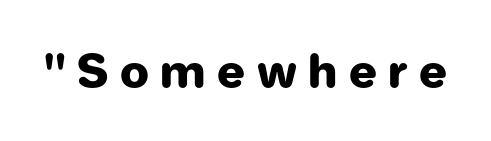
The image shows 46 px heavy sans-serif type, upright; set unusually wide letter spacing (+0.25 em), not underlined; low stroke contrast and a medium x-height.
